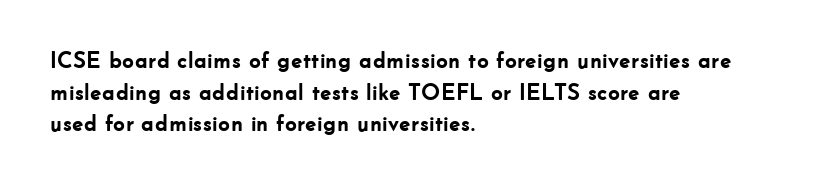
The lines are quadded left. Regular leading. Nothing unusual about the tracking: characters are spaced as the font intends. The font is running at its bold setting. Tall strokes in this sample are plumb rather than angled.
